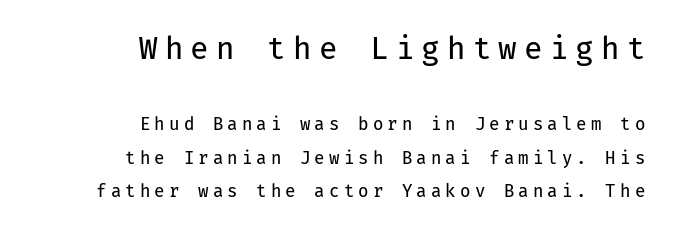
{"serif": "no", "italic": "no", "bold": "no", "weight": "regular", "width": "normal", "stroke_contrast": "low", "x_height": "medium", "monospaced": "yes", "underline": "no", "align": "right", "line_spacing": "loose", "line_spacing_ratio": 1.97, "letter_spacing": "wide", "letter_spacing_em": 0.24, "larger_block": "first", "size_ratio": 1.76, "glyph_px": 30}
